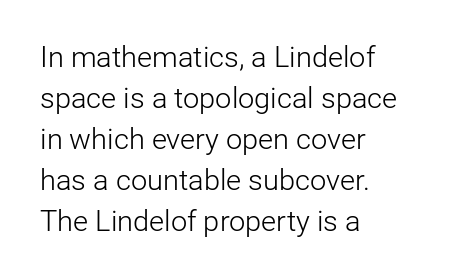
Stroke terminals: plain, sans-serif. The typesetter chose a ragged-right arrangement here. Compared with typical body copy, the letter spacing here is the same. On a weight scale, this lands at 450 or below.
